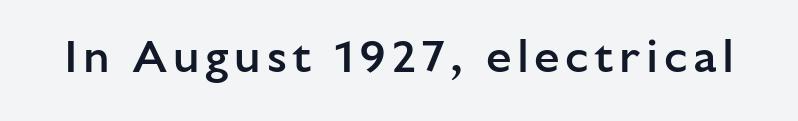
The image shows 46 px semibold sans-serif type, upright; set not underlined; low stroke contrast and a medium x-height.
